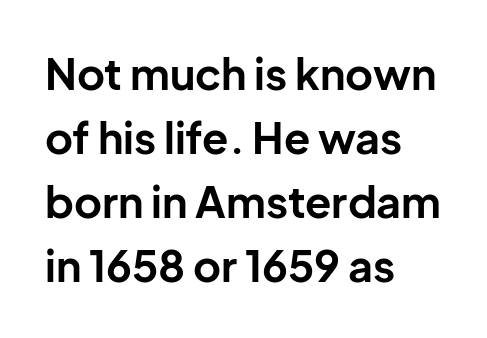
{"serif": "no", "italic": "no", "bold": "yes", "weight": "bold", "width": "normal", "stroke_contrast": "low", "x_height": "medium", "monospaced": "no", "underline": "no", "align": "left", "line_spacing": "normal", "line_spacing_ratio": 1.49, "letter_spacing": "normal", "letter_spacing_em": 0.0, "glyph_px": 43}
